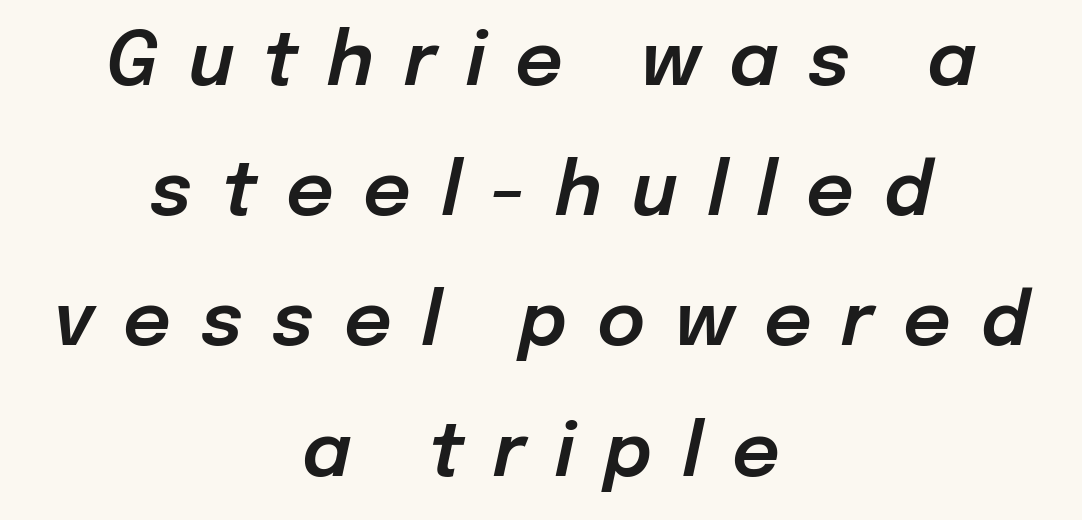
{"italic": "yes", "lean": "right", "slant_degrees": 12, "width": "normal", "stroke_contrast": "low", "x_height": "medium", "monospaced": "no", "underline": "no", "align": "center", "line_spacing_ratio": 1.76, "letter_spacing": "wide", "letter_spacing_em": 0.4, "glyph_px": 74}
